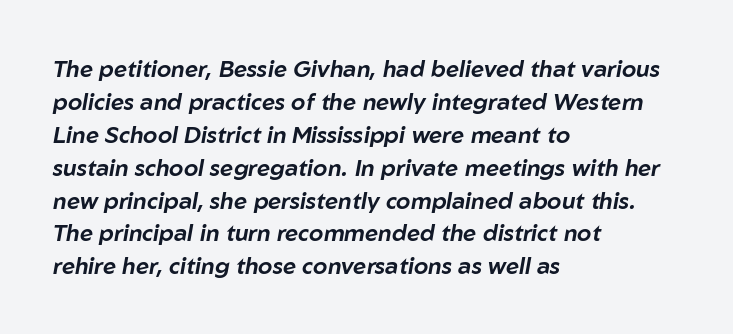
{"italic": "yes", "lean": "right", "slant_degrees": 10, "underline": "no", "align": "left", "line_spacing": "normal", "line_spacing_ratio": 1.43, "letter_spacing": "normal", "letter_spacing_em": 0.0, "glyph_px": 23}
